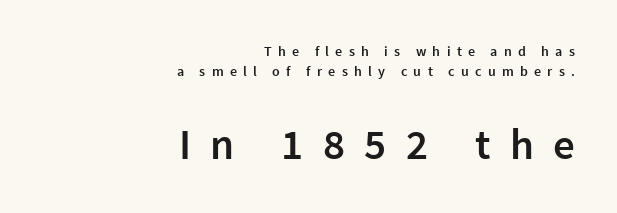
The image shows 43 px semibold sans-serif type, upright; set right-aligned, normal line spacing (1.4x), unusually wide letter spacing (+0.45 em), not underlined; the second (bottom) block is 3.07x larger; low stroke contrast and a medium x-height.
